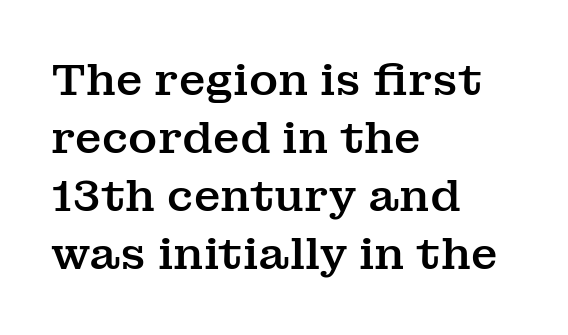
The ragged edge is on the right, which tells us the setting is flush left. A roman cut, with each character standing at attention. The type is set solid horizontally, with unmodified tracking. Spacing verdict: proportional, widths tailored to each character. The space between consecutive lines is moderate.
